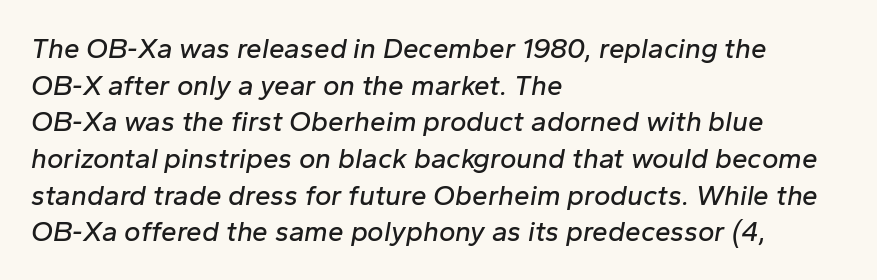
The image shows 28 px text type, italic (leaning right); set left-aligned, normal line spacing (1.31x), normal letter spacing, not underlined; low stroke contrast and a medium x-height.
